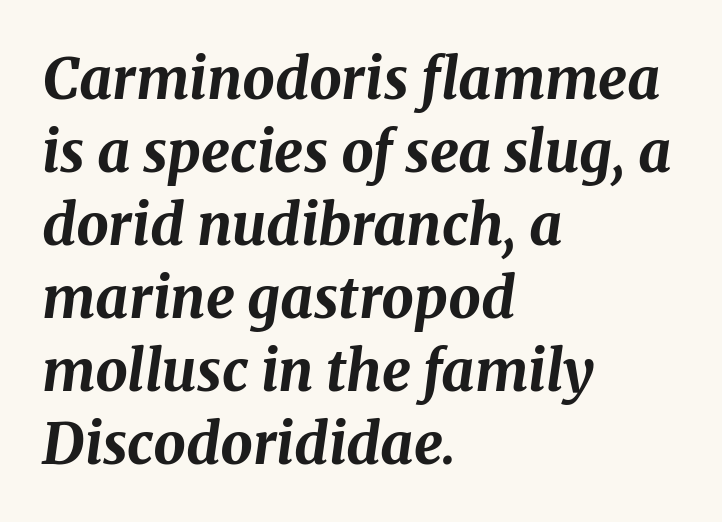
{"italic": "yes", "lean": "right", "slant_degrees": 8, "bold": "yes", "weight": "bold", "width": "normal", "stroke_contrast": "medium", "x_height": "medium", "monospaced": "no", "underline": "no", "align": "left", "line_spacing": "normal", "line_spacing_ratio": 1.28, "letter_spacing": "normal", "letter_spacing_em": 0.0, "glyph_px": 57}
